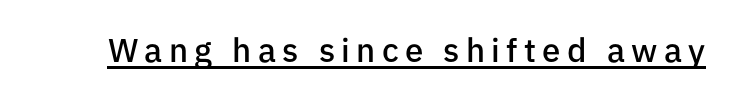
{"serif": "no", "italic": "no", "bold": "semi", "weight": "semibold", "width": "normal", "stroke_contrast": "low", "x_height": "medium", "monospaced": "no", "underline": "yes", "glyph_px": 33}
